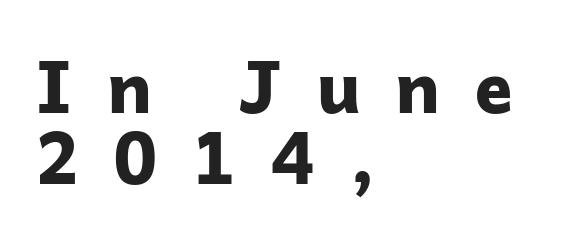
Q: Is the text bold? A: Yes.
Q: Is the text italic (slanted)? A: No, it is upright.
Q: Is the typeface a serif or a sans-serif typeface? A: Sans-serif.
Q: Is the text underlined? A: No.
Q: How is the paragraph aligned? A: Left-aligned.
Q: Is the spacing between letters normal or unusually wide? A: Unusually wide.
Q: Is the spacing between lines tight, normal or loose? A: Tight.
Q: Width (condensed, normal, or wide)? A: Normal.
Q: Stroke contrast? A: Low.
Q: x-height? A: Medium.
Q: Monospaced? A: No.
